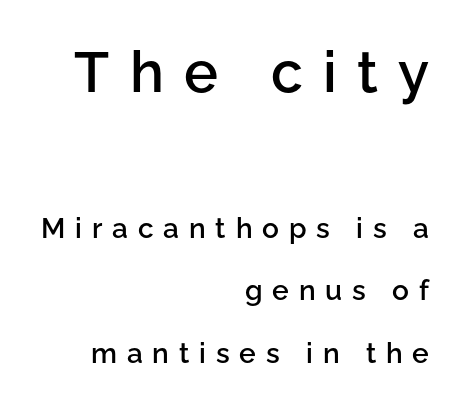
{"serif": "no", "italic": "no", "bold": "semi", "weight": "semibold", "width": "normal", "stroke_contrast": "low", "x_height": "medium", "monospaced": "no", "underline": "no", "align": "right", "line_spacing": "loose", "line_spacing_ratio": 2.23, "letter_spacing": "wide", "letter_spacing_em": 0.35, "larger_block": "first", "size_ratio": 2.04, "glyph_px": 57}
